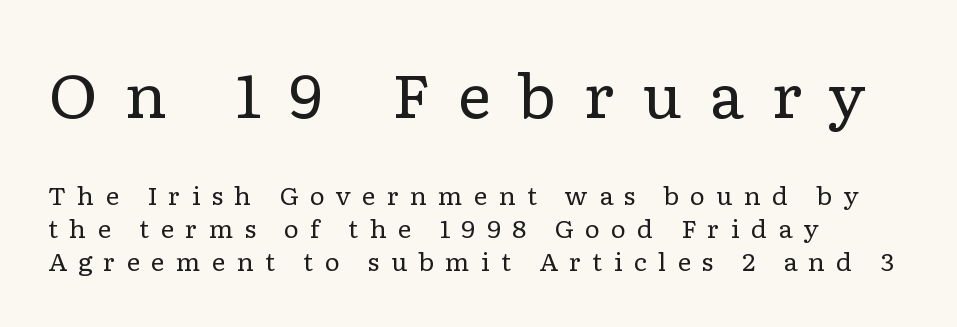
Q: Is the text bold? A: No.
Q: Is the text italic (slanted)? A: No, it is upright.
Q: Is the typeface a serif or a sans-serif typeface? A: Serif.
Q: Is the text underlined? A: No.
Q: How is the paragraph aligned? A: Left-aligned.
Q: Is the spacing between letters normal or unusually wide? A: Unusually wide.
Q: Is the spacing between lines tight, normal or loose? A: Normal.
Q: Which block of text is set in a larger size, the first (top) or the second (bottom)? A: The first (top) one.
Q: Width (condensed, normal, or wide)? A: Wide.
Q: Stroke contrast? A: Low.
Q: x-height? A: Medium.
Q: Monospaced? A: No.
